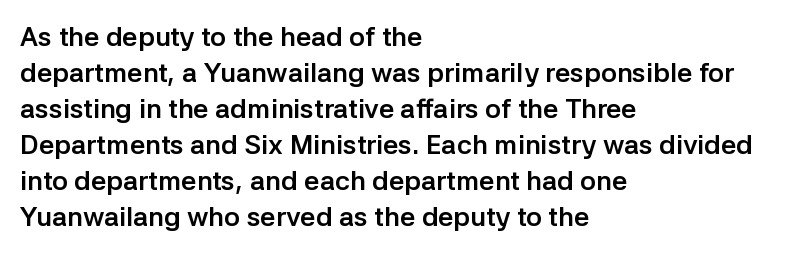
Is there much room between lines? A standard amount, neither cramped nor airy. This rendering features lettering with no underline. The typography opts for an upright posture over an oblique one. Standard letterfit; no display-style spreading of the glyphs. Line starts are locked; line ends wander. Heavy-handed strokes throughout: this text is bold.
